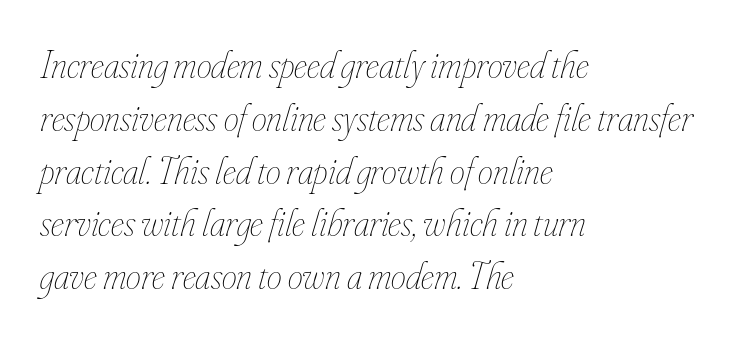
{"italic": "yes", "lean": "right", "slant_degrees": 16, "bold": "no", "weight": "thin", "width": "condensed", "stroke_contrast": "low", "x_height": "small", "monospaced": "no", "underline": "no", "align": "left", "line_spacing": "normal", "line_spacing_ratio": 1.39, "letter_spacing": "normal", "letter_spacing_em": 0.0, "glyph_px": 38}
